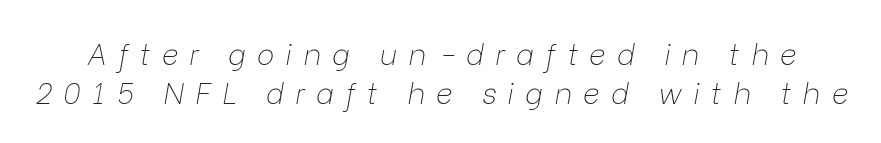
{"italic": "yes", "lean": "right", "slant_degrees": 9, "bold": "no", "weight": "thin", "width": "normal", "stroke_contrast": "low", "x_height": "medium", "monospaced": "no", "underline": "no", "line_spacing": "normal", "line_spacing_ratio": 1.35, "letter_spacing": "wide", "letter_spacing_em": 0.39, "glyph_px": 29}
